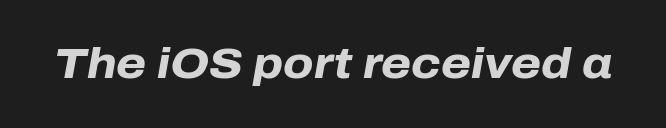
The image shows 43 px heavy type, italic (leaning right); set normal letter spacing, not underlined; low stroke contrast and a medium x-height.
